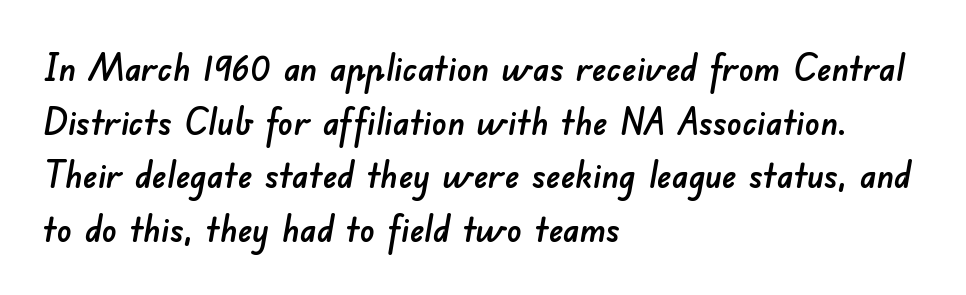
The setting favours the left margin, as ordinary paragraphs usually do. Line spacing here is normal. Nobody touched the tracking dial on this one. Only glyphs here, with clear space below each row.
